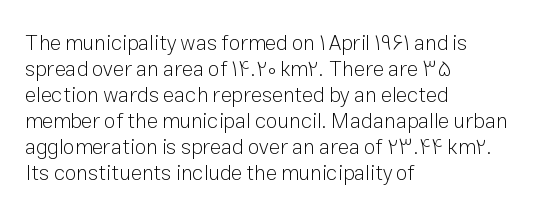
{"italic": "no", "bold": "no", "underline": "no", "align": "left", "line_spacing_ratio": 1.24, "letter_spacing": "normal", "letter_spacing_em": 0.0, "glyph_px": 21}
